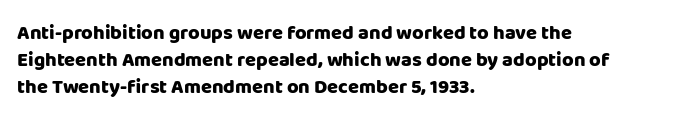
The font's upright variant was chosen for this text. Notice how the passage keeps a crisp vertical edge on the left only. Honestly, the row spacing looks completely unremarkable. Bare-footed words on every line.
